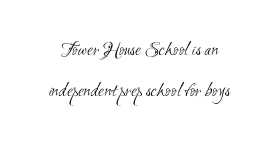
The face used here is rendered with its standard letterfit. The baseline area is clear. The characters are drawn with everyday or finer stroke widths. Leading is clearly above the norm, producing a sparse column.
